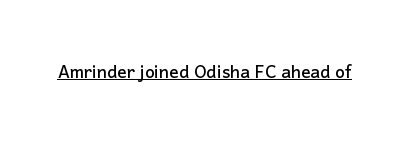
{"italic": "no", "underline": "yes", "letter_spacing": "normal", "letter_spacing_em": 0.0, "glyph_px": 23}
